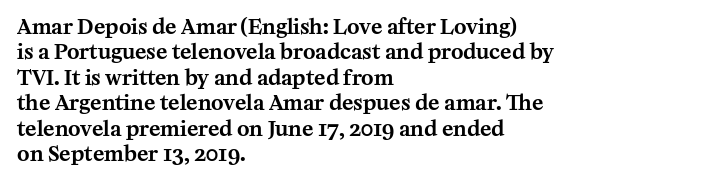
The image shows 21 px text type, upright; set left-aligned, line spacing 1.21x, normal letter spacing, not underlined.
